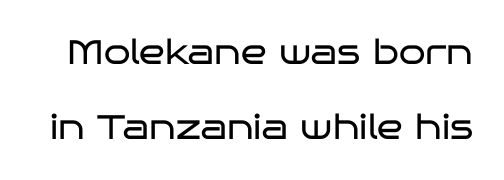
{"serif": "no", "italic": "no", "bold": "no", "weight": "regular", "width": "wide", "stroke_contrast": "low", "x_height": "large", "monospaced": "no", "underline": "no", "line_spacing": "loose", "line_spacing_ratio": 2.21, "letter_spacing": "normal", "letter_spacing_em": 0.0, "glyph_px": 34}
